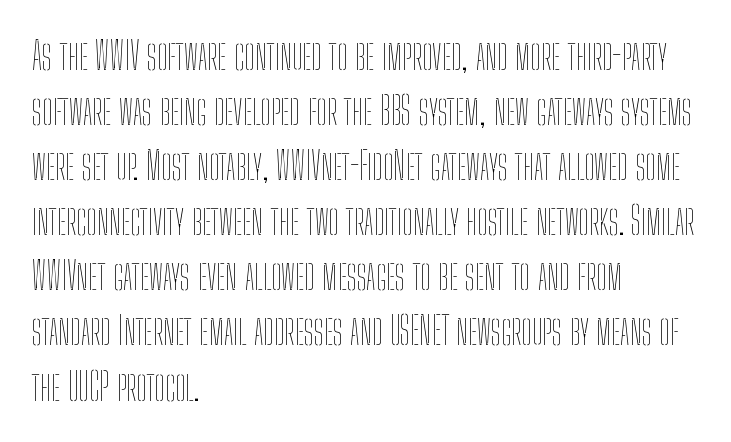
Left-aligned paragraph, ragged on the right. Is there any slant? The stems are plumb. Check under the words: just untouched page. The weight would be labelled regular, book, light, or lighter still. The rows are spaced the way most documents space them.
